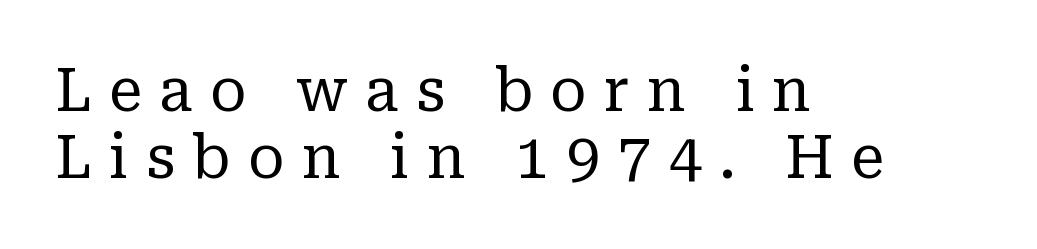
{"serif": "yes", "italic": "no", "bold": "no", "weight": "regular", "width": "normal", "stroke_contrast": "low", "x_height": "medium", "monospaced": "no", "underline": "no", "align": "left", "line_spacing": "tight", "line_spacing_ratio": 1.12, "letter_spacing": "wide", "letter_spacing_em": 0.29, "glyph_px": 60}
